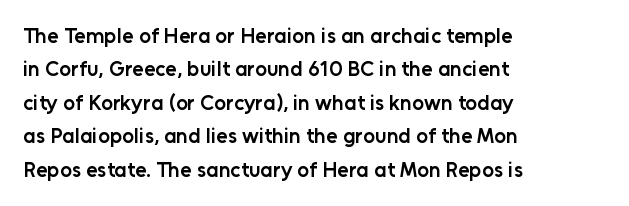
The image shows 21 px text type, upright; set left-aligned, normal line spacing (1.59x), normal letter spacing, not underlined.
